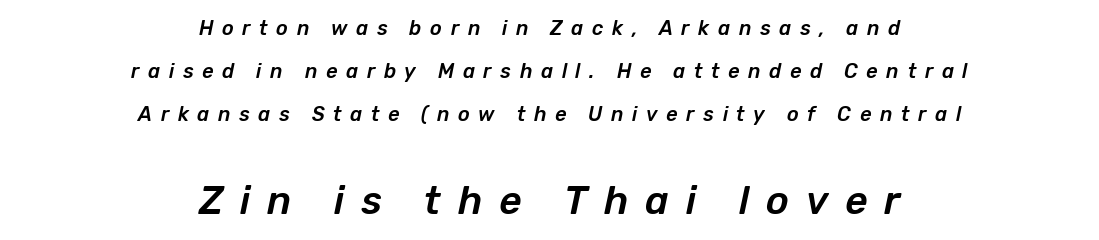
Q: Is the text italic (slanted)? A: Yes, it leans right by about 12 degrees.
Q: Is the text underlined? A: No.
Q: How is the paragraph aligned? A: Centered.
Q: Is the spacing between letters normal or unusually wide? A: Unusually wide.
Q: Is the spacing between lines tight, normal or loose? A: Loose.
Q: Which block of text is set in a larger size, the first (top) or the second (bottom)? A: The second (bottom) one.
Q: Width (condensed, normal, or wide)? A: Normal.
Q: Stroke contrast? A: Low.
Q: x-height? A: Medium.
Q: Monospaced? A: No.
